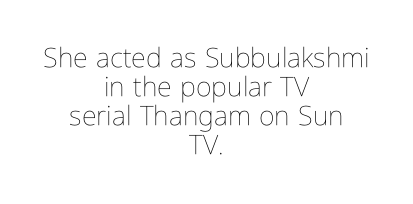
{"italic": "no", "bold": "no", "underline": "no", "align": "center", "line_spacing": "tight", "line_spacing_ratio": 1.07, "letter_spacing": "normal", "letter_spacing_em": 0.0, "glyph_px": 27}
